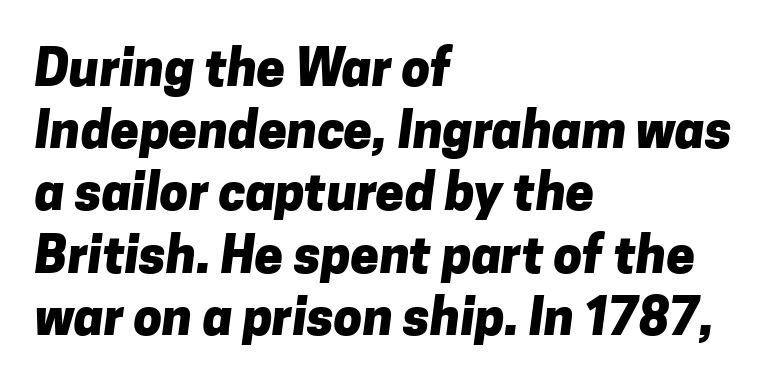
Q: Is the text bold? A: Yes.
Q: Is the typeface a serif or a sans-serif typeface? A: Sans-serif.
Q: Is the text underlined? A: No.
Q: How is the paragraph aligned? A: Left-aligned.
Q: Is the spacing between letters normal or unusually wide? A: Normal.
Q: Width (condensed, normal, or wide)? A: Normal.
Q: Stroke contrast? A: Low.
Q: x-height? A: Medium.
Q: Monospaced? A: No.
